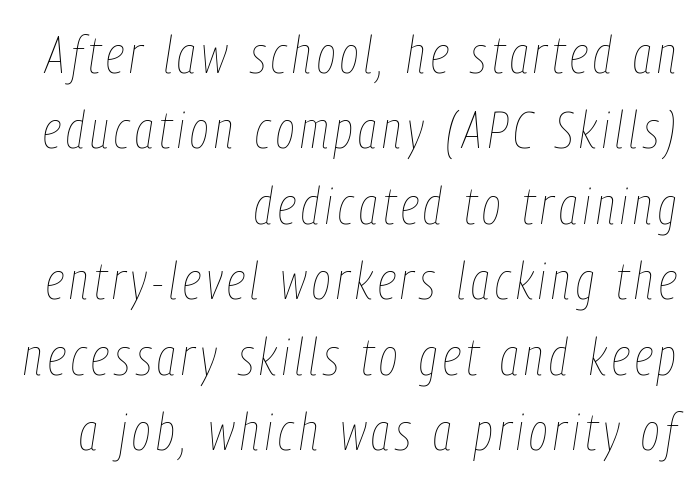
The image shows 51 px thin, condensed type, italic (leaning right); set right-aligned, normal line spacing (1.48x), not underlined; low stroke contrast and a medium x-height.
